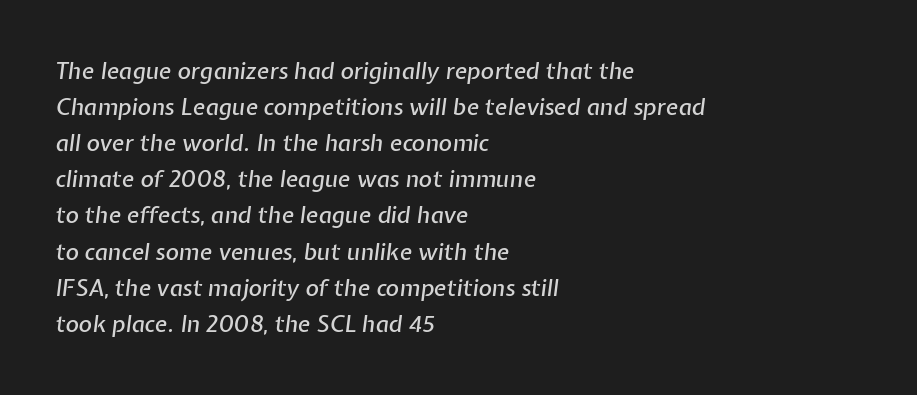
Q: Is the text italic (slanted)? A: Yes, it leans right by about 7 degrees.
Q: Is the text underlined? A: No.
Q: How is the paragraph aligned? A: Left-aligned.
Q: Is the spacing between letters normal or unusually wide? A: Normal.
Q: Is the spacing between lines tight, normal or loose? A: Normal.
